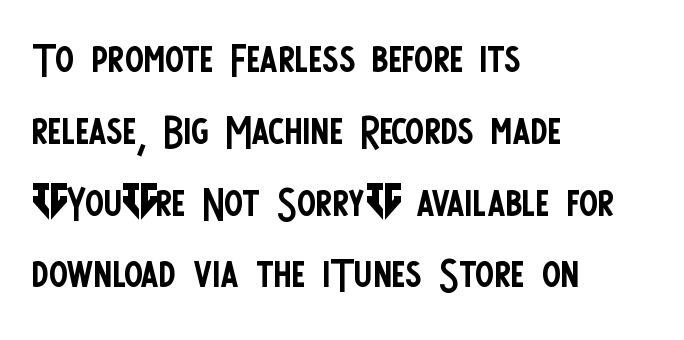
The image shows 57 px regular-weight, condensed sans-serif type, upright; set left-aligned, normal line spacing (1.26x), normal letter spacing, not underlined; low stroke contrast and a large x-height.
